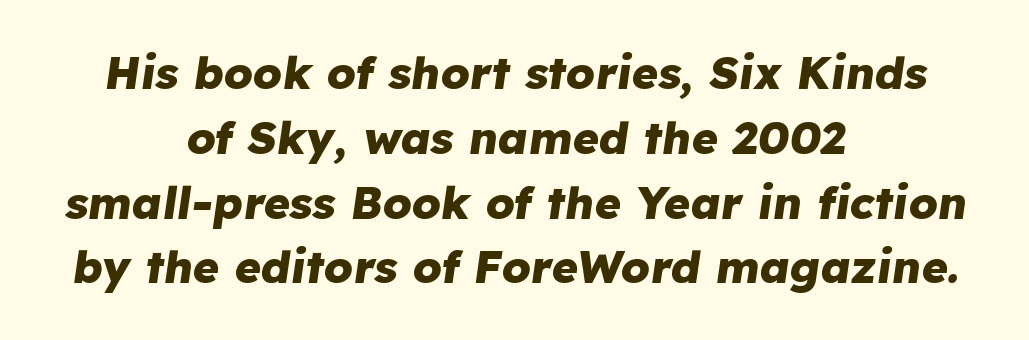
The image shows 45 px heavy type, italic (leaning right); set centered, normal line spacing (1.44x), normal letter spacing, not underlined; low stroke contrast and a medium x-height.
